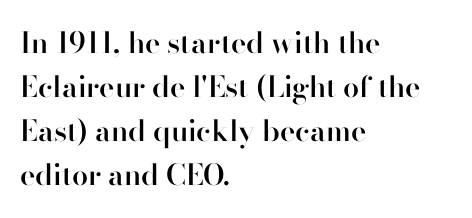
The image shows 29 px semibold sans-serif type, upright; set left-aligned, normal line spacing (1.52x), normal letter spacing, not underlined; high stroke contrast and a small x-height.
